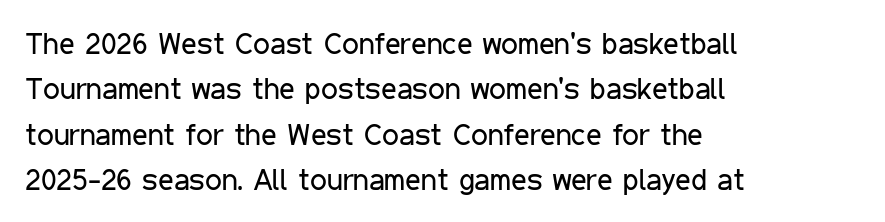
Q: Is the text bold? A: No.
Q: Is the text italic (slanted)? A: No, it is upright.
Q: Is the typeface a serif or a sans-serif typeface? A: Sans-serif.
Q: Is the text underlined? A: No.
Q: How is the paragraph aligned? A: Left-aligned.
Q: Is the spacing between letters normal or unusually wide? A: Normal.
Q: Is the spacing between lines tight, normal or loose? A: Normal.
Q: Width (condensed, normal, or wide)? A: Condensed.
Q: Stroke contrast? A: Low.
Q: x-height? A: Medium.
Q: Monospaced? A: No.
